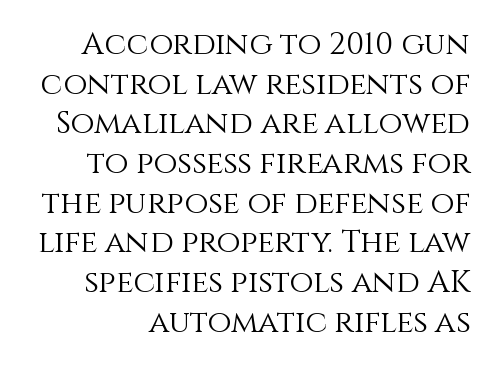
The image shows 31 px light type, upright; set normal line spacing (1.28x), normal letter spacing, not underlined; a large x-height.
